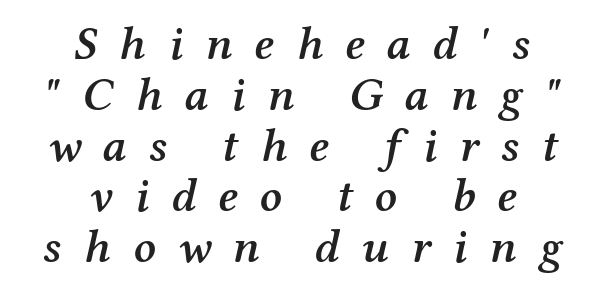
Q: Is the text bold? A: Semi-bold.
Q: Is the text italic (slanted)? A: Yes, it leans right by about 12 degrees.
Q: Is the typeface a serif or a sans-serif typeface? A: Serif.
Q: Is the text underlined? A: No.
Q: How is the paragraph aligned? A: Centered.
Q: Is the spacing between letters normal or unusually wide? A: Unusually wide.
Q: Is the spacing between lines tight, normal or loose? A: Tight.
Q: Width (condensed, normal, or wide)? A: Normal.
Q: Stroke contrast? A: Medium.
Q: x-height? A: Medium.
Q: Monospaced? A: No.
